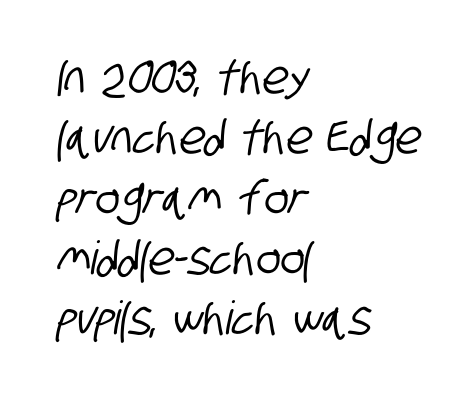
{"serif": "no", "width": "condensed", "stroke_contrast": "low", "x_height": "large", "monospaced": "no", "underline": "no", "align": "left", "line_spacing": "normal", "line_spacing_ratio": 1.31, "letter_spacing": "normal", "letter_spacing_em": 0.0, "glyph_px": 46}
